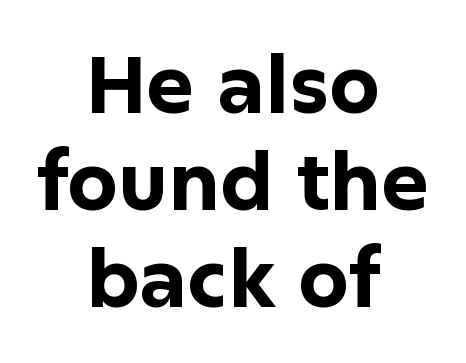
The image shows 80 px bold sans-serif type, upright; set centered, line spacing 1.21x, normal letter spacing, not underlined; low stroke contrast and a medium x-height.
